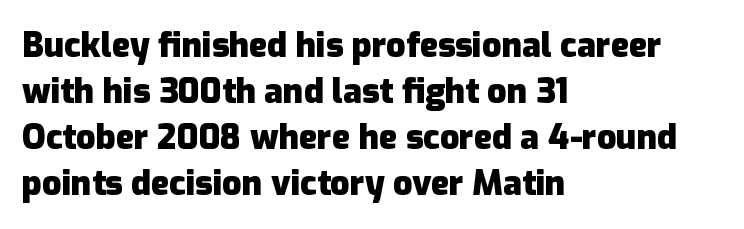
{"serif": "no", "italic": "no", "bold": "yes", "weight": "heavy", "width": "normal", "stroke_contrast": "low", "x_height": "medium", "monospaced": "no", "underline": "no", "align": "left", "line_spacing": "normal", "line_spacing_ratio": 1.35, "letter_spacing": "normal", "letter_spacing_em": 0.0, "glyph_px": 34}
